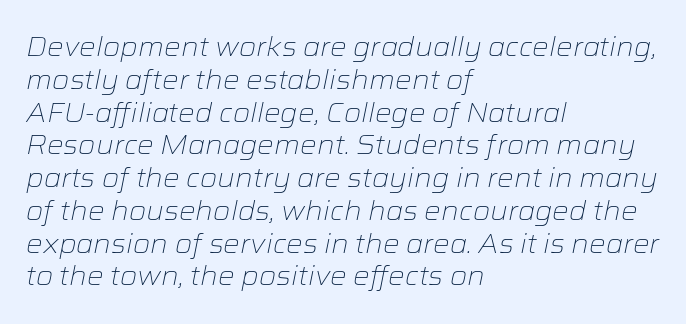
Q: Is the text bold? A: No.
Q: Is the text italic (slanted)? A: Yes, it leans right by about 12 degrees.
Q: Is the text underlined? A: No.
Q: How is the paragraph aligned? A: Left-aligned.
Q: Is the spacing between letters normal or unusually wide? A: Normal.
Q: Is the spacing between lines tight, normal or loose? A: Normal.
